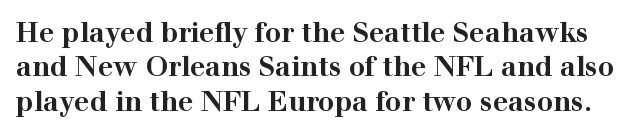
{"italic": "no", "bold": "yes", "underline": "no", "line_spacing": "normal", "line_spacing_ratio": 1.27, "letter_spacing": "normal", "letter_spacing_em": 0.0, "glyph_px": 27}
